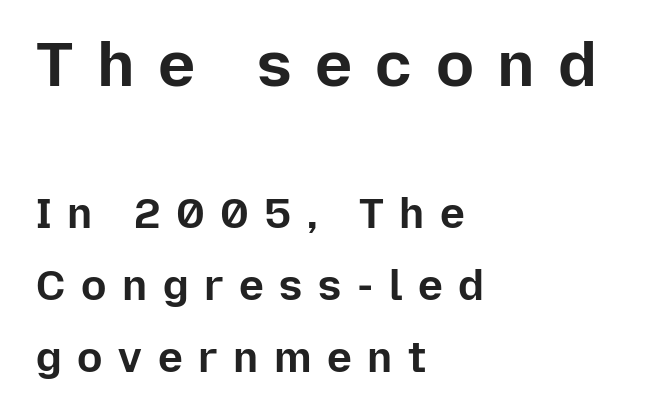
The image shows 63 px bold sans-serif type, upright; set left-aligned, line spacing 1.71x, unusually wide letter spacing (+0.37 em), not underlined; the first (top) block is 1.5x larger; low stroke contrast and a medium x-height.
